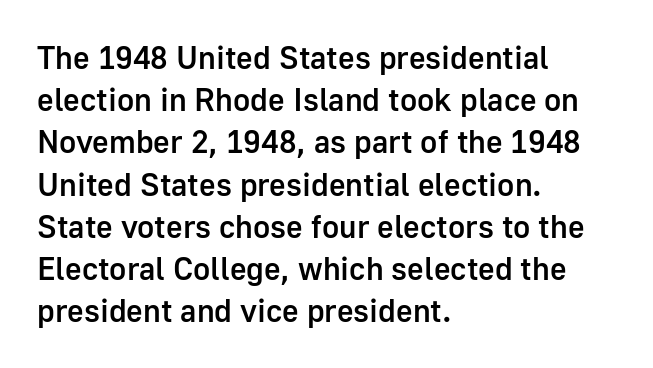
One glance says typical: line gaps are just what's usual. Nothing sits at the stroke ends, so this counts as sans-serif. Designer's note — italics off, roman on. The rendering uses natural spacing where letterforms have individual widths. Compared with typical body copy, the letter spacing here is the same. Moderately thickened strokes mark this as semibold type.
